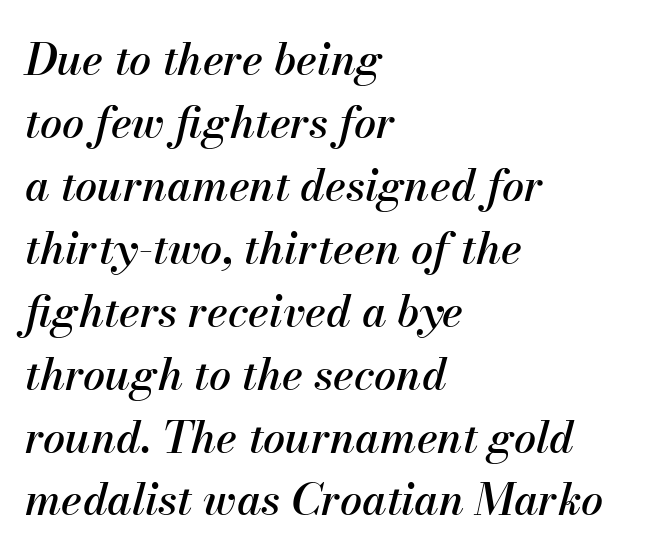
Q: Is the text italic (slanted)? A: Yes, it leans right by about 13 degrees.
Q: Is the text underlined? A: No.
Q: How is the paragraph aligned? A: Left-aligned.
Q: Is the spacing between letters normal or unusually wide? A: Normal.
Q: Is the spacing between lines tight, normal or loose? A: Normal.
Q: Width (condensed, normal, or wide)? A: Normal.
Q: Stroke contrast? A: Medium.
Q: x-height? A: Small.
Q: Monospaced? A: No.
